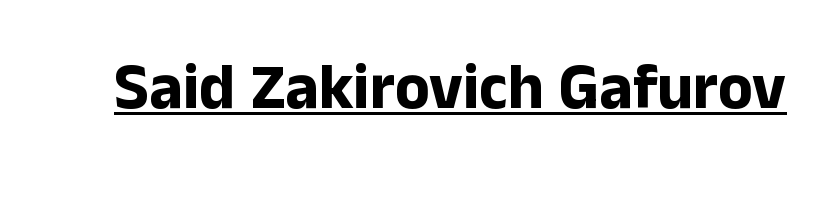
Look at the tracking — it's just the regular setting, nothing added. Underlining? Definitely there. Observe the absence of serifs on each vertical stroke in this sample. Vertical strokes here are truly vertical.
